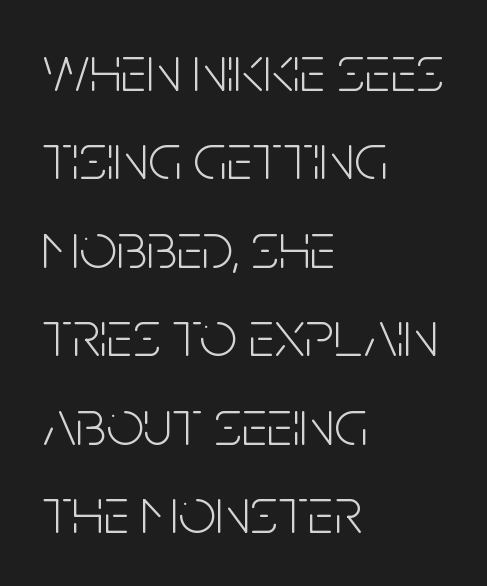
{"serif": "no", "italic": "no", "bold": "no", "weight": "light", "width": "condensed", "stroke_contrast": "low", "x_height": "large", "monospaced": "no", "underline": "no", "align": "left", "line_spacing": "normal", "line_spacing_ratio": 1.34, "letter_spacing": "normal", "letter_spacing_em": 0.0, "glyph_px": 66}
